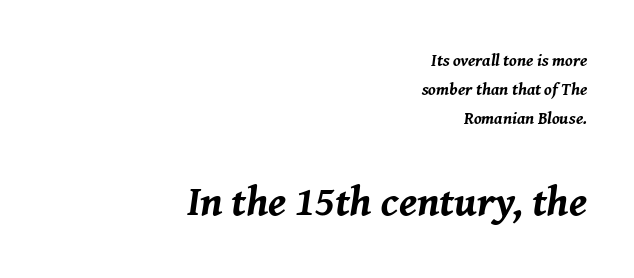
The image shows 42 px bold type, italic (leaning right); set right-aligned, line spacing 1.71x, normal letter spacing, not underlined; the second (bottom) block is 2.47x larger; medium stroke contrast and a medium x-height.
